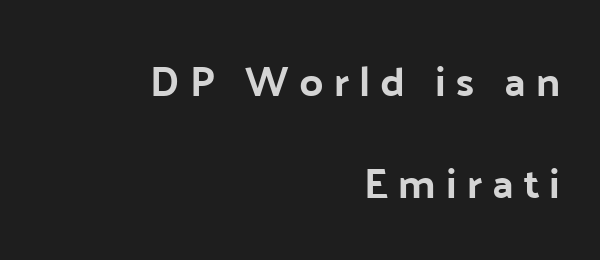
The image shows 42 px sans-serif type, upright; set right-aligned, loose line spacing (2.43x), unusually wide letter spacing (+0.24 em), not underlined; low stroke contrast and a medium x-height.
